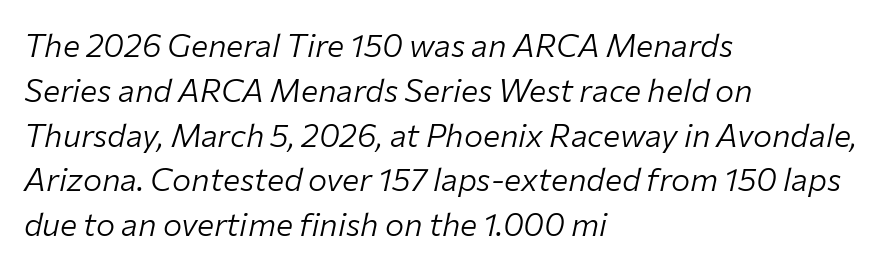
{"italic": "yes", "lean": "right", "slant_degrees": 12, "bold": "no", "weight": "light", "width": "normal", "stroke_contrast": "low", "x_height": "medium", "monospaced": "no", "underline": "no", "align": "left", "line_spacing": "normal", "line_spacing_ratio": 1.4, "letter_spacing": "normal", "letter_spacing_em": 0.0, "glyph_px": 32}
